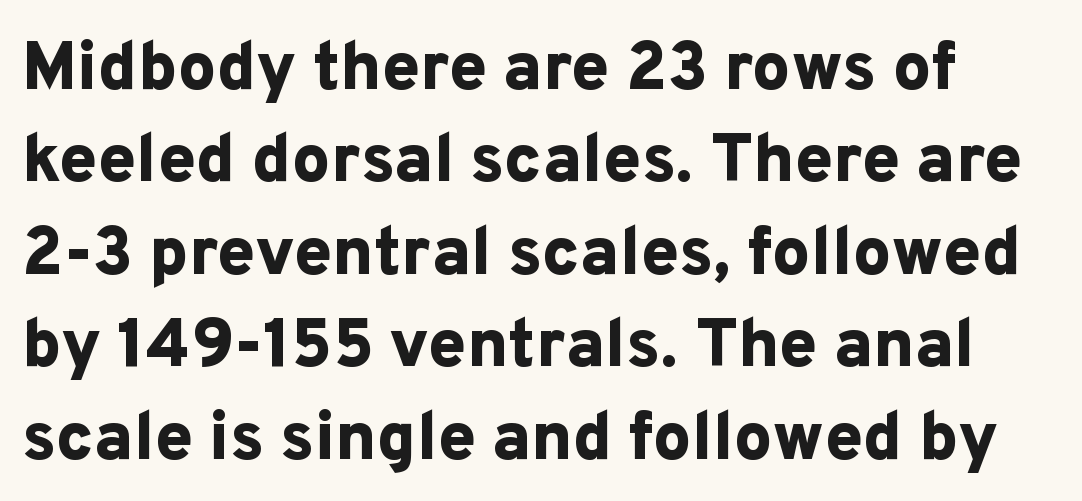
{"serif": "no", "italic": "no", "bold": "yes", "weight": "bold", "width": "normal", "stroke_contrast": "low", "x_height": "medium", "monospaced": "no", "underline": "no", "line_spacing": "normal", "line_spacing_ratio": 1.36, "letter_spacing": "normal", "letter_spacing_em": 0.0, "glyph_px": 68}
